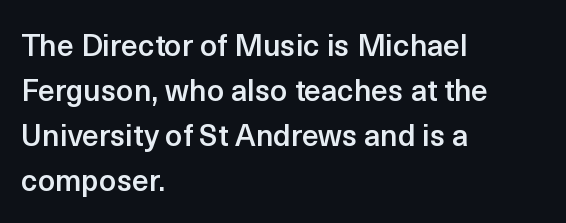
Q: Is the text bold? A: Semi-bold.
Q: Is the text italic (slanted)? A: No, it is upright.
Q: Is the typeface a serif or a sans-serif typeface? A: Sans-serif.
Q: Is the text underlined? A: No.
Q: How is the paragraph aligned? A: Left-aligned.
Q: Is the spacing between letters normal or unusually wide? A: Normal.
Q: Is the spacing between lines tight, normal or loose? A: Normal.
Q: Width (condensed, normal, or wide)? A: Normal.
Q: x-height? A: Medium.
Q: Monospaced? A: No.
